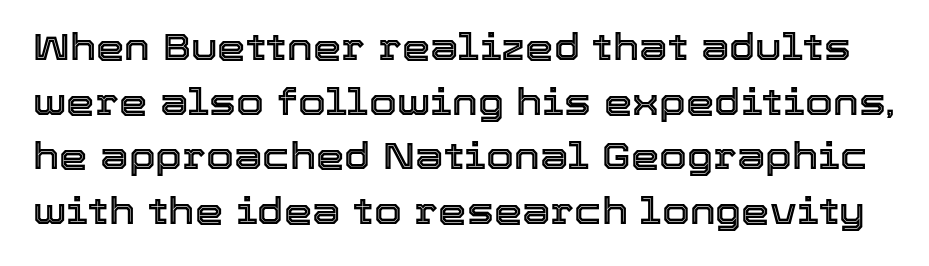
{"italic": "no", "width": "normal", "x_height": "medium", "monospaced": "no", "underline": "no", "line_spacing": "normal", "line_spacing_ratio": 1.52, "letter_spacing": "normal", "letter_spacing_em": 0.0, "glyph_px": 36}
